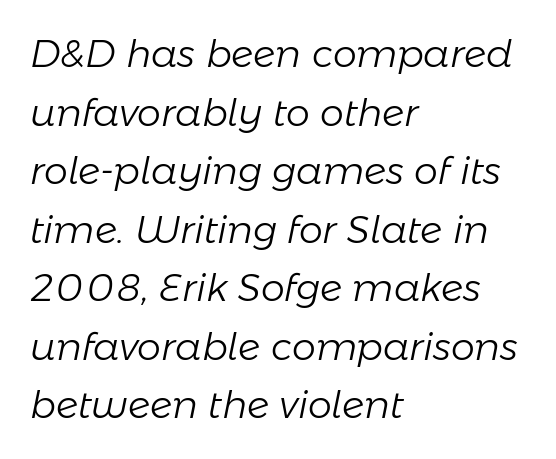
Q: Is the text bold? A: No.
Q: Is the text italic (slanted)? A: Yes, it leans right by about 11 degrees.
Q: Is the text underlined? A: No.
Q: How is the paragraph aligned? A: Left-aligned.
Q: Is the spacing between letters normal or unusually wide? A: Normal.
Q: Is the spacing between lines tight, normal or loose? A: Normal.
Q: Width (condensed, normal, or wide)? A: Normal.
Q: Stroke contrast? A: Low.
Q: x-height? A: Medium.
Q: Monospaced? A: No.
